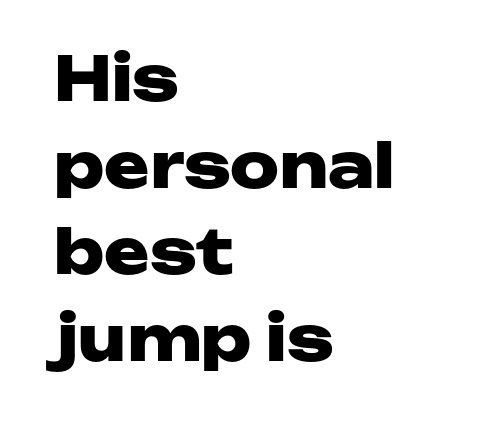
Nope, not italic — everything's standing straight. This rendering employs a face without finishing strokes, i.e., a sans-serif. These lines sit exactly where default settings would place them. Observe the ordinary spacing: letters are neighbours, not strangers. These lines are rendered in a variable-pitch font.
